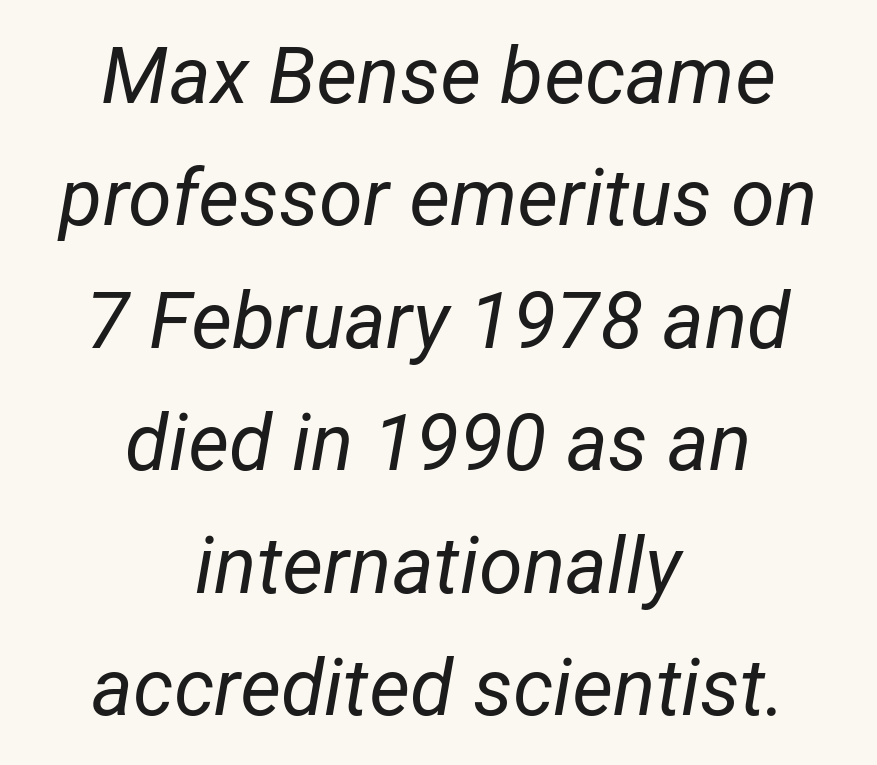
{"italic": "yes", "lean": "right", "slant_degrees": 12, "bold": "no", "weight": "regular", "width": "normal", "stroke_contrast": "low", "x_height": "medium", "monospaced": "no", "underline": "no", "align": "center", "line_spacing": "normal", "line_spacing_ratio": 1.55, "letter_spacing": "normal", "letter_spacing_em": 0.0, "glyph_px": 79}
